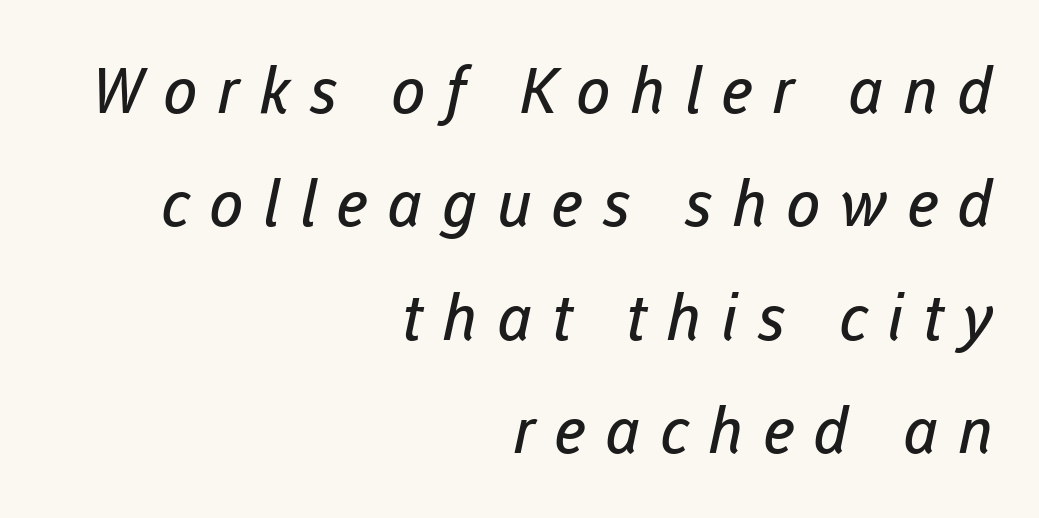
{"serif": "no", "bold": "no", "weight": "regular", "width": "normal", "stroke_contrast": "low", "x_height": "medium", "monospaced": "no", "underline": "no", "align": "right", "line_spacing_ratio": 1.8, "letter_spacing": "wide", "letter_spacing_em": 0.31, "glyph_px": 63}
